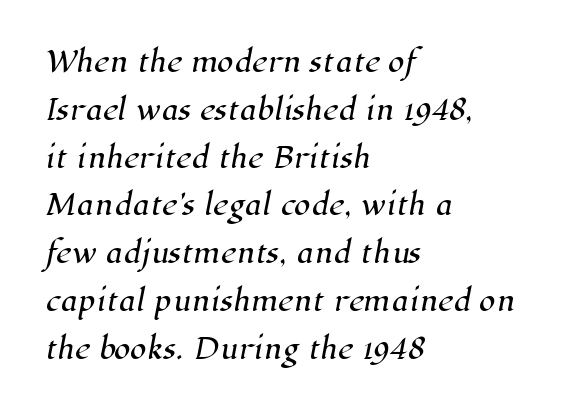
{"underline": "no", "align": "left", "line_spacing_ratio": 1.77, "letter_spacing": "normal", "letter_spacing_em": 0.0, "glyph_px": 27}
